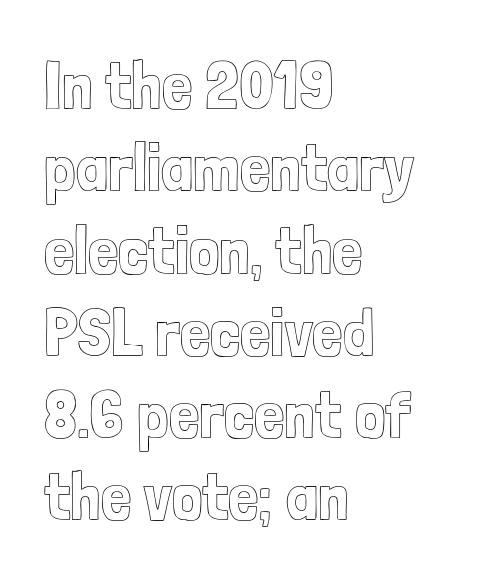
Q: Is the text italic (slanted)? A: No, it is upright.
Q: Is the text underlined? A: No.
Q: How is the paragraph aligned? A: Left-aligned.
Q: Is the spacing between letters normal or unusually wide? A: Normal.
Q: Width (condensed, normal, or wide)? A: Condensed.
Q: x-height? A: Medium.
Q: Monospaced? A: No.
